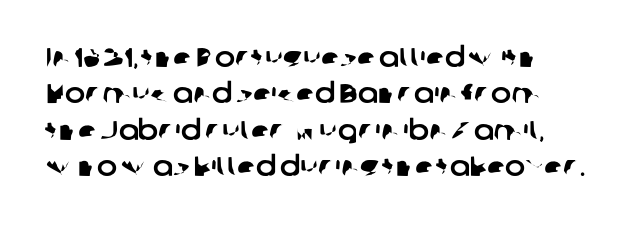
Compared with typical paragraphs, the rows here are spaced about the same. The specimen omits any rule beneath the text block's lines. The passage shown has conventional tracking throughout.
